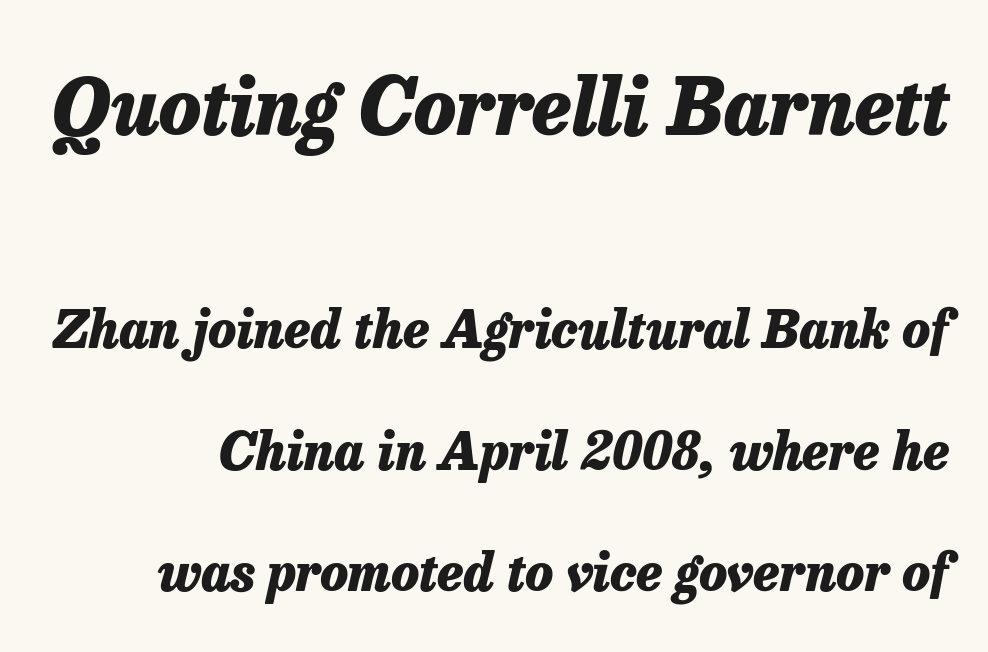
This is heavy type, rendered in bold. Check under the words: just untouched page. This layout puts the oversized block above and the modest block below. Reading down the column, the eye jumps a long way to each next line. These lines are rendered in a variable-pitch font. There is no visible air inserted between adjacent glyphs.
